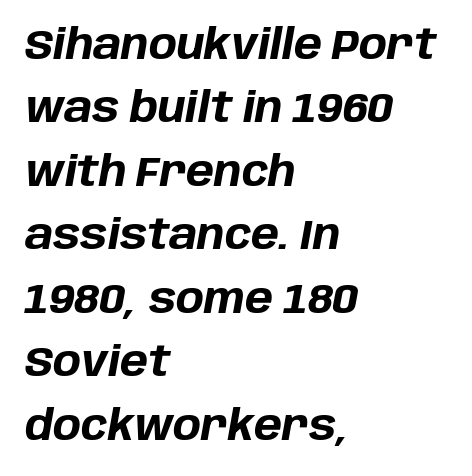
Horizontal alignment here is leftward, the default for most running prose. A typesetter would call this zero additional tracking. Varying glyph widths throughout — classic text-font behaviour. Is there much room between lines? A standard amount, neither cramped nor airy. Does the weight exceed regular? Yes, all the way to bold. Slanted lettering throughout.
